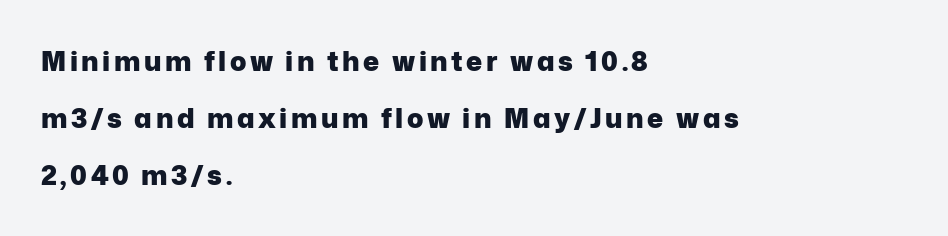
{"italic": "no", "bold": "yes", "underline": "no", "align": "left", "line_spacing": "loose", "line_spacing_ratio": 2.12, "glyph_px": 27}
